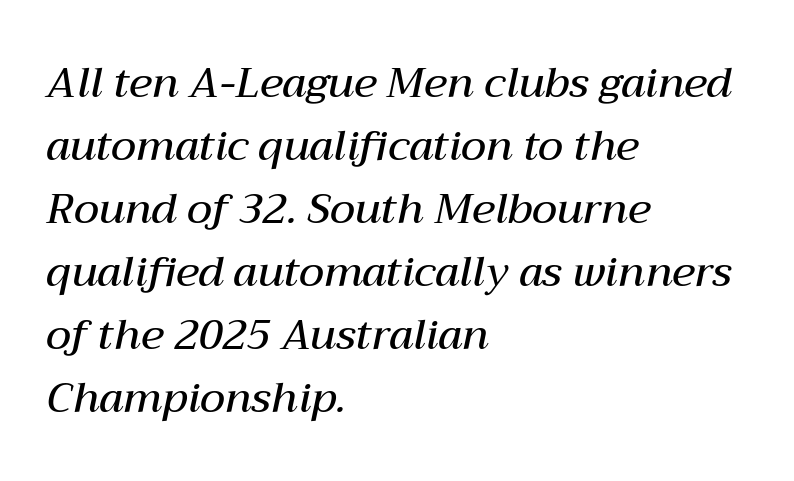
Q: Is the text bold? A: Semi-bold.
Q: Is the text italic (slanted)? A: Yes, it leans right by about 12 degrees.
Q: Is the text underlined? A: No.
Q: How is the paragraph aligned? A: Left-aligned.
Q: Is the spacing between letters normal or unusually wide? A: Normal.
Q: Is the spacing between lines tight, normal or loose? A: Normal.
Q: Width (condensed, normal, or wide)? A: Normal.
Q: Stroke contrast? A: Medium.
Q: x-height? A: Medium.
Q: Monospaced? A: No.
